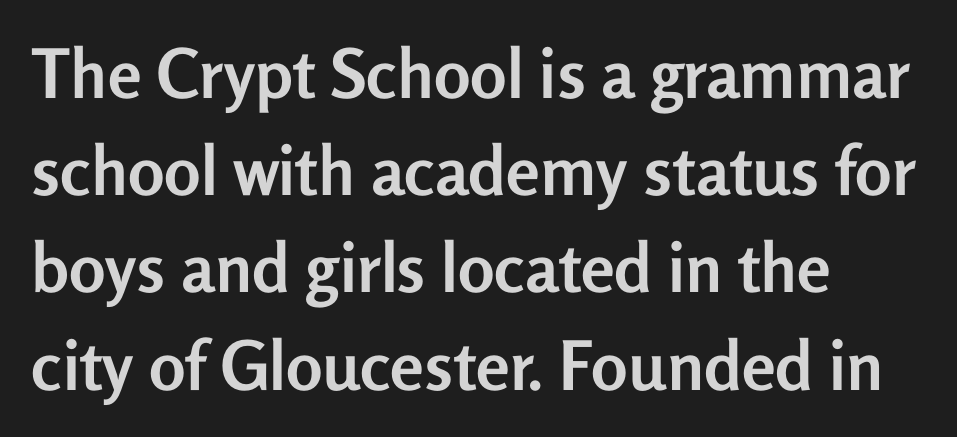
The rendering uses a bold face; every stroke is thick and dark. No word sits above an underline. Serif or sans? Sans — the stroke terminals are bare. Proportional: the letters do not fall into vertical columns. The letters sit at their default tracking, neither squeezed nor spread. The ragged edge is on the right, which tells us the setting is flush left.
